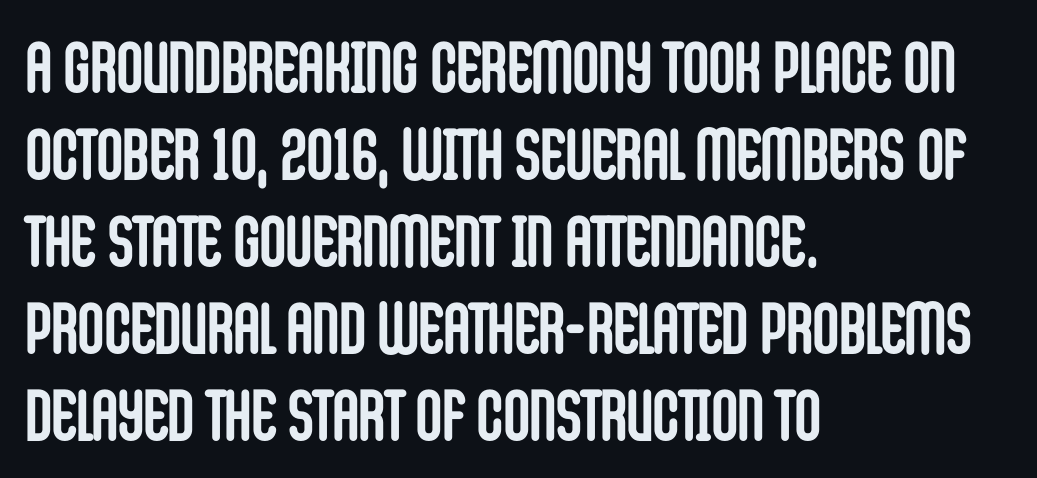
Q: Is the text bold? A: Yes.
Q: Is the text italic (slanted)? A: No, it is upright.
Q: Is the typeface a serif or a sans-serif typeface? A: Sans-serif.
Q: Is the text underlined? A: No.
Q: How is the paragraph aligned? A: Left-aligned.
Q: Is the spacing between letters normal or unusually wide? A: Normal.
Q: Width (condensed, normal, or wide)? A: Condensed.
Q: Stroke contrast? A: Low.
Q: x-height? A: Large.
Q: Monospaced? A: No.
